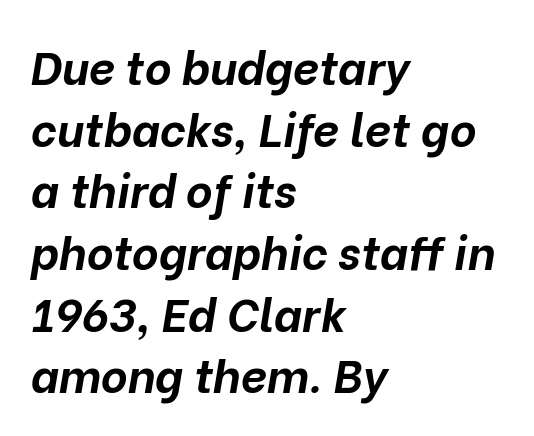
{"italic": "yes", "lean": "right", "slant_degrees": 10, "bold": "yes", "weight": "bold", "width": "normal", "stroke_contrast": "low", "x_height": "medium", "monospaced": "no", "underline": "no", "align": "left", "line_spacing": "normal", "line_spacing_ratio": 1.34, "letter_spacing": "normal", "letter_spacing_em": 0.0, "glyph_px": 46}
